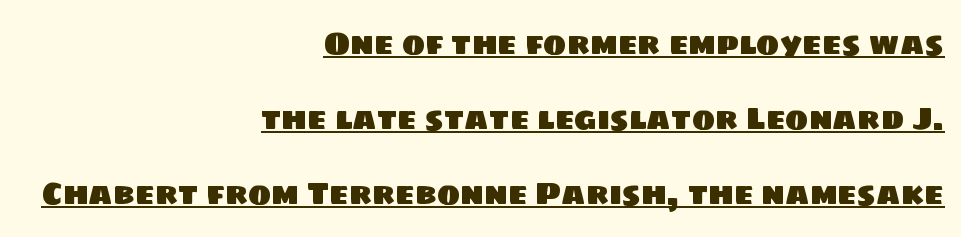
{"serif": "no", "width": "normal", "stroke_contrast": "low", "x_height": "large", "monospaced": "no", "underline": "yes", "align": "right", "line_spacing": "loose", "line_spacing_ratio": 2.42, "letter_spacing": "normal", "letter_spacing_em": 0.0, "glyph_px": 31}
